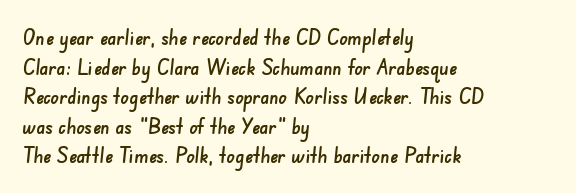
Check the space under the baseline: it is left empty. One glance says typical: line gaps are just what's usual. The rendering keeps characters at their native spacing. Horizontally, the lines are justified to the leading edge only.
